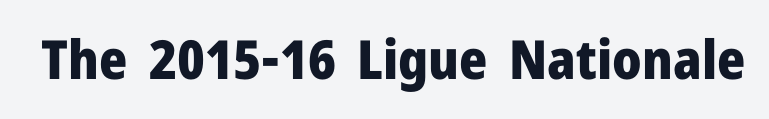
Grotesque or geometric, the face here clearly has no serifs. Observe the ordinary spacing: letters are neighbours, not strangers. Does the lettering tilt? It doesn't — this is upright. A dark, heavy texture on the line: the type is bold. Here the designer chose a conventional face with non-uniform glyph widths.
